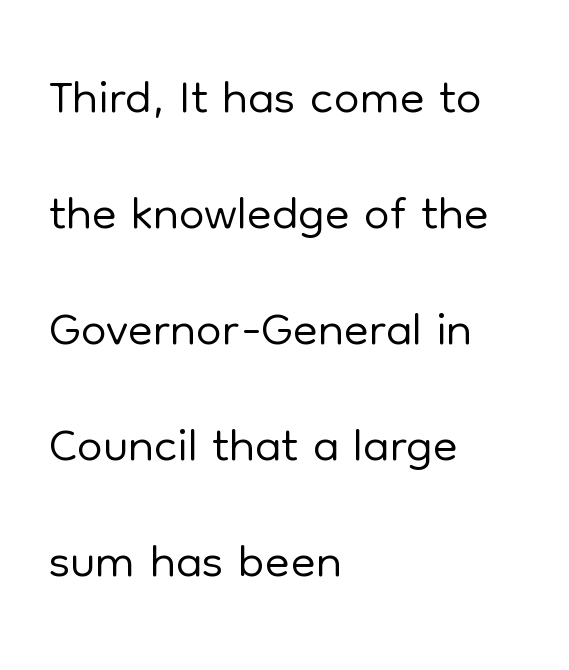
Q: Is the text bold? A: No.
Q: Is the text italic (slanted)? A: No, it is upright.
Q: Is the typeface a serif or a sans-serif typeface? A: Sans-serif.
Q: Is the text underlined? A: No.
Q: How is the paragraph aligned? A: Left-aligned.
Q: Is the spacing between letters normal or unusually wide? A: Normal.
Q: Is the spacing between lines tight, normal or loose? A: Normal.
Q: Width (condensed, normal, or wide)? A: Normal.
Q: Stroke contrast? A: Low.
Q: x-height? A: Medium.
Q: Monospaced? A: No.
